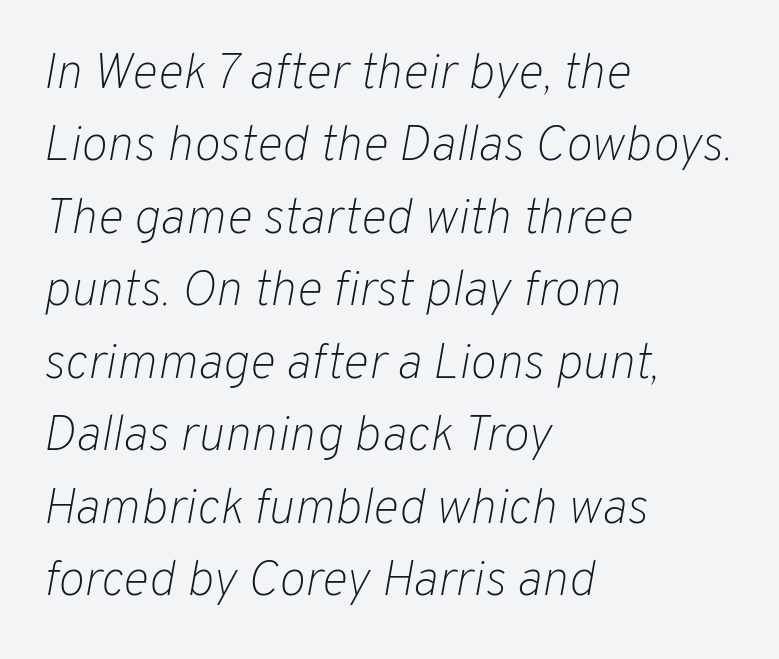
Q: Is the text bold? A: No.
Q: Is the text italic (slanted)? A: Yes, it leans right by about 10 degrees.
Q: Is the text underlined? A: No.
Q: How is the paragraph aligned? A: Left-aligned.
Q: Is the spacing between letters normal or unusually wide? A: Normal.
Q: Is the spacing between lines tight, normal or loose? A: Normal.
Q: Width (condensed, normal, or wide)? A: Normal.
Q: Stroke contrast? A: Low.
Q: x-height? A: Medium.
Q: Monospaced? A: No.
